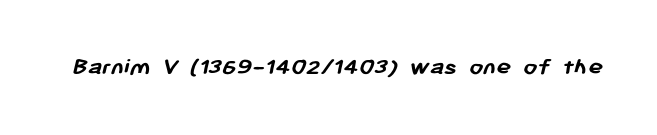
{"bold": "yes", "underline": "no", "letter_spacing": "normal", "letter_spacing_em": 0.0, "glyph_px": 25}
